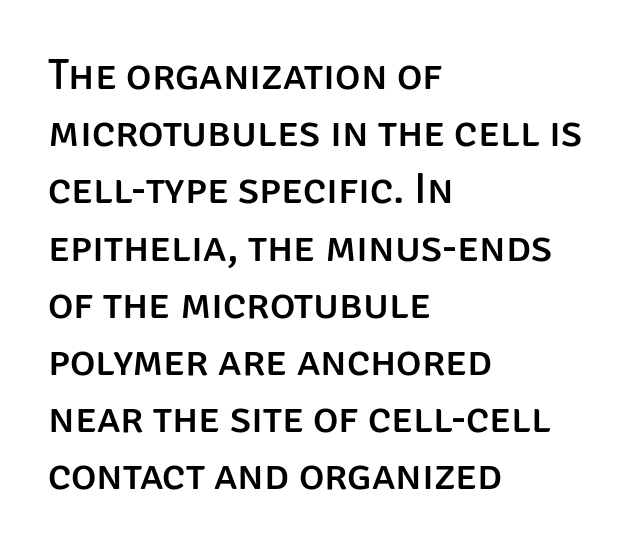
Q: Is the text italic (slanted)? A: No, it is upright.
Q: Is the typeface a serif or a sans-serif typeface? A: Sans-serif.
Q: Is the text underlined? A: No.
Q: How is the paragraph aligned? A: Left-aligned.
Q: Is the spacing between letters normal or unusually wide? A: Normal.
Q: Is the spacing between lines tight, normal or loose? A: Normal.
Q: Width (condensed, normal, or wide)? A: Normal.
Q: Stroke contrast? A: Low.
Q: x-height? A: Large.
Q: Monospaced? A: No.
